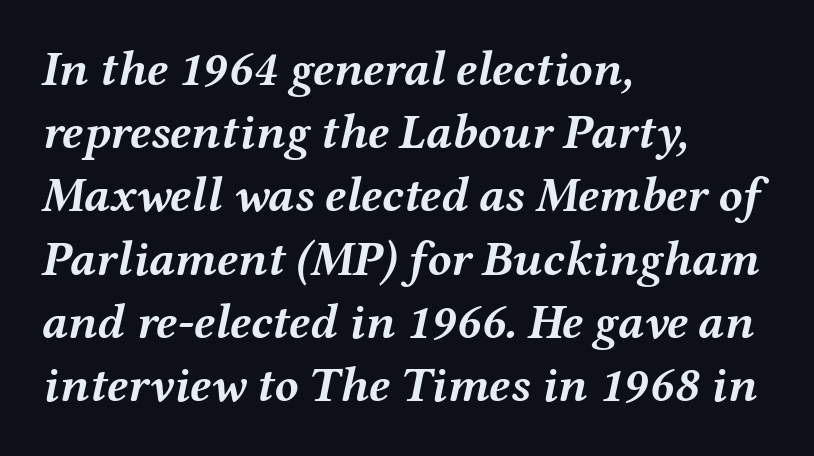
The face used here has a pronounced slope to its letters. The passage shown has conventional tracking throughout. Spacing verdict: proportional, widths tailored to each character. Teacher's note: observe the even left margin — that is flush-left alignment. Lines of text with bare space underneath.
